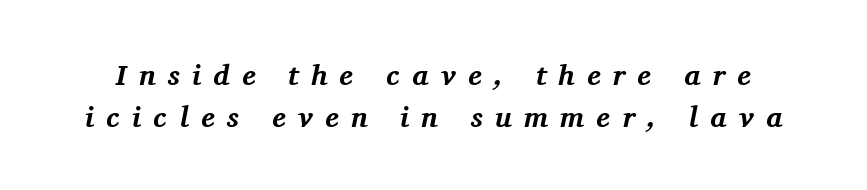
Q: Is the text bold? A: Yes.
Q: Is the text italic (slanted)? A: Yes, it leans right by about 11 degrees.
Q: Is the typeface a serif or a sans-serif typeface? A: Serif.
Q: Is the text underlined? A: No.
Q: Is the spacing between letters normal or unusually wide? A: Unusually wide.
Q: Is the spacing between lines tight, normal or loose? A: Normal.
Q: Width (condensed, normal, or wide)? A: Normal.
Q: Stroke contrast? A: Medium.
Q: x-height? A: Medium.
Q: Monospaced? A: No.
